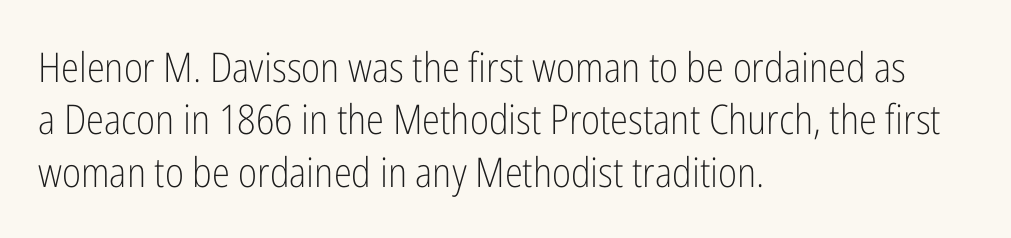
Casual observation: everything's shoved over to the left. Heaviness? Minimal to ordinary, like unemphasized prose. In terms of letterform style, serifs are entirely absent. The strip under each line holds only bare page.
